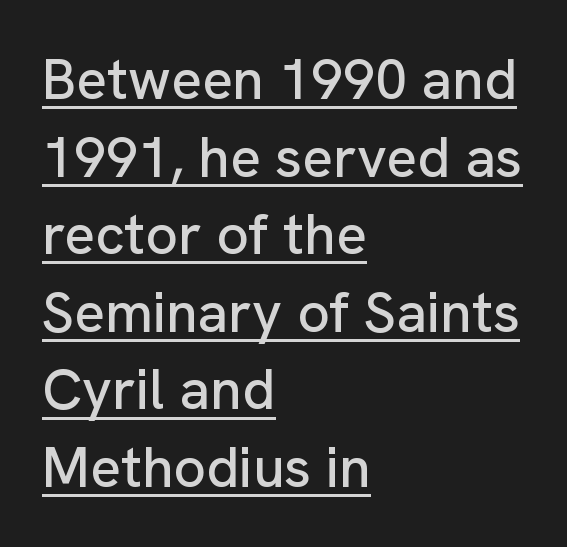
The image shows 57 px sans-serif type, upright; set left-aligned, normal line spacing (1.36x), normal letter spacing, underlined; low stroke contrast and a medium x-height.
